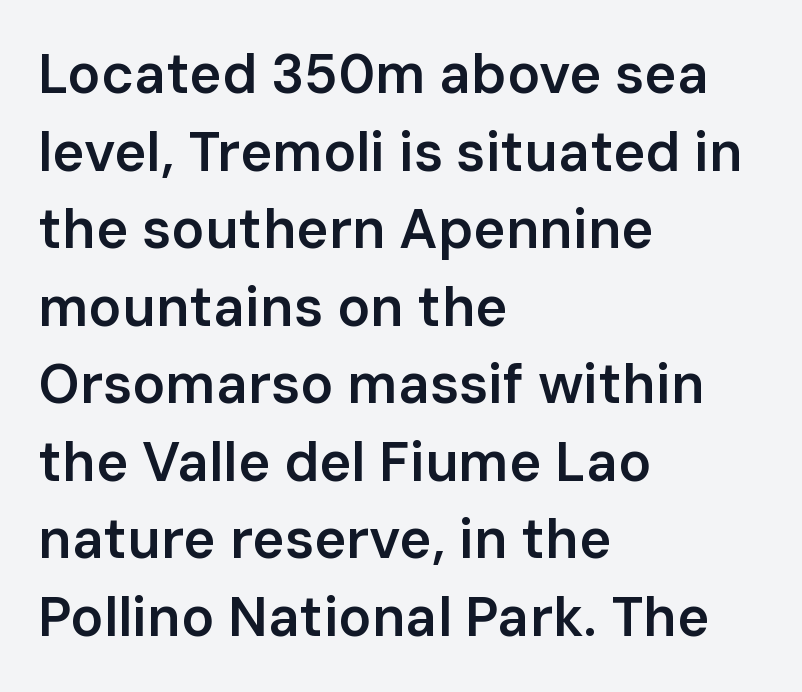
The image shows 55 px semibold sans-serif type, upright; set left-aligned, normal line spacing (1.41x), normal letter spacing, not underlined; low stroke contrast and a medium x-height.
